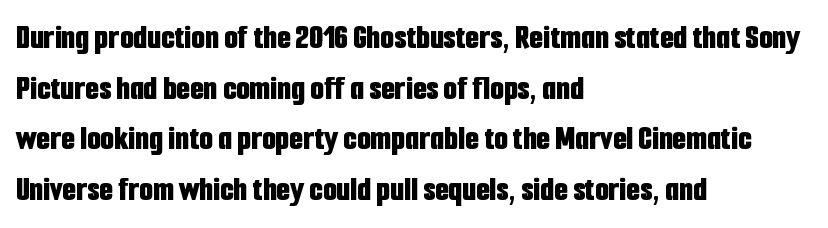
{"serif": "no", "italic": "no", "bold": "yes", "weight": "bold", "width": "condensed", "stroke_contrast": "low", "x_height": "medium", "monospaced": "no", "underline": "no", "align": "left", "line_spacing": "normal", "line_spacing_ratio": 1.45, "letter_spacing": "normal", "letter_spacing_em": 0.0, "glyph_px": 35}
